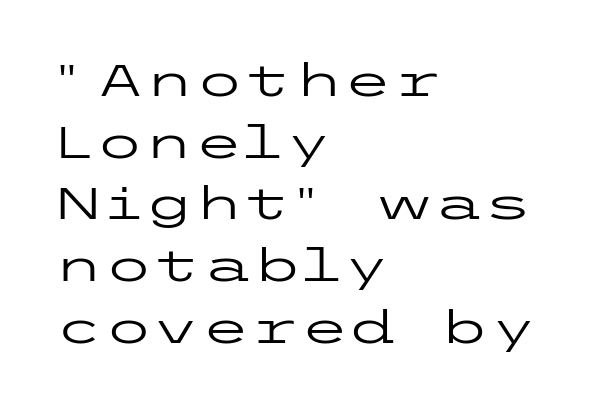
The image shows 45 px regular-weight, wide sans-serif type, upright; set left-aligned, normal line spacing (1.37x), normal letter spacing, not underlined; low stroke contrast and a medium x-height.
